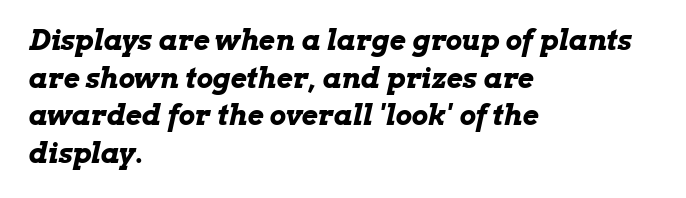
{"italic": "yes", "lean": "right", "slant_degrees": 13, "bold": "yes", "weight": "bold", "width": "wide", "stroke_contrast": "low", "x_height": "medium", "monospaced": "no", "underline": "no", "align": "left", "line_spacing": "normal", "line_spacing_ratio": 1.34, "letter_spacing": "normal", "letter_spacing_em": 0.0, "glyph_px": 28}
